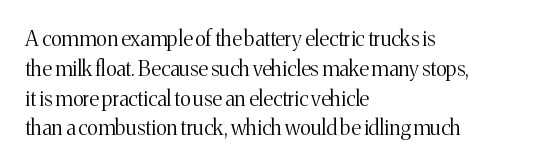
Q: Is the text bold? A: No.
Q: Is the text italic (slanted)? A: No, it is upright.
Q: Is the text underlined? A: No.
Q: How is the paragraph aligned? A: Left-aligned.
Q: Is the spacing between letters normal or unusually wide? A: Normal.
Q: Is the spacing between lines tight, normal or loose? A: Normal.
